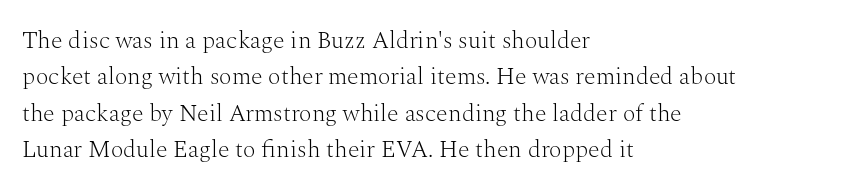
{"italic": "no", "bold": "no", "underline": "no", "align": "left", "line_spacing": "normal", "line_spacing_ratio": 1.52, "letter_spacing": "normal", "letter_spacing_em": 0.0, "glyph_px": 24}
